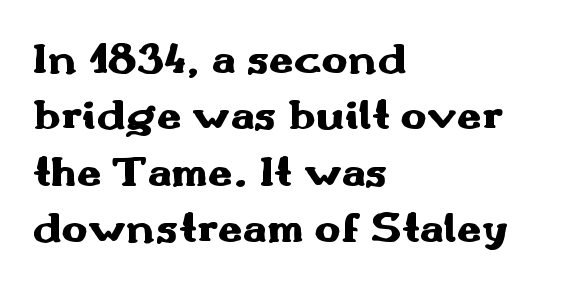
Q: Is the text bold? A: Yes.
Q: Is the text italic (slanted)? A: No, it is upright.
Q: Is the typeface a serif or a sans-serif typeface? A: Sans-serif.
Q: Is the text underlined? A: No.
Q: How is the paragraph aligned? A: Left-aligned.
Q: Is the spacing between letters normal or unusually wide? A: Normal.
Q: Is the spacing between lines tight, normal or loose? A: Normal.
Q: Width (condensed, normal, or wide)? A: Wide.
Q: Stroke contrast? A: Medium.
Q: x-height? A: Small.
Q: Monospaced? A: No.
